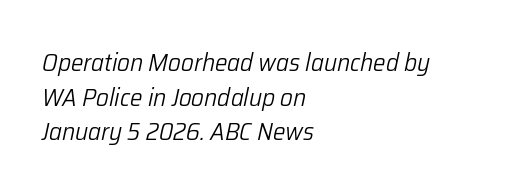
{"italic": "yes", "lean": "right", "slant_degrees": 12, "bold": "no", "underline": "no", "align": "left", "line_spacing": "normal", "line_spacing_ratio": 1.39, "letter_spacing": "normal", "letter_spacing_em": 0.0, "glyph_px": 25}
